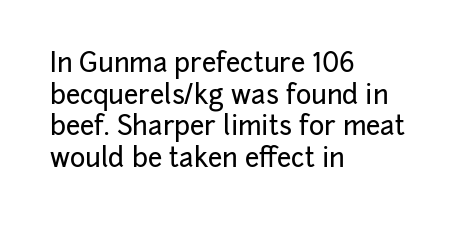
The lettering stays uniformly vertical, giving the passage a roman look. The baseline area is clear. The setting favours the left margin, as ordinary paragraphs usually do. These lines keep a tight, regular rhythm from letter to letter.
